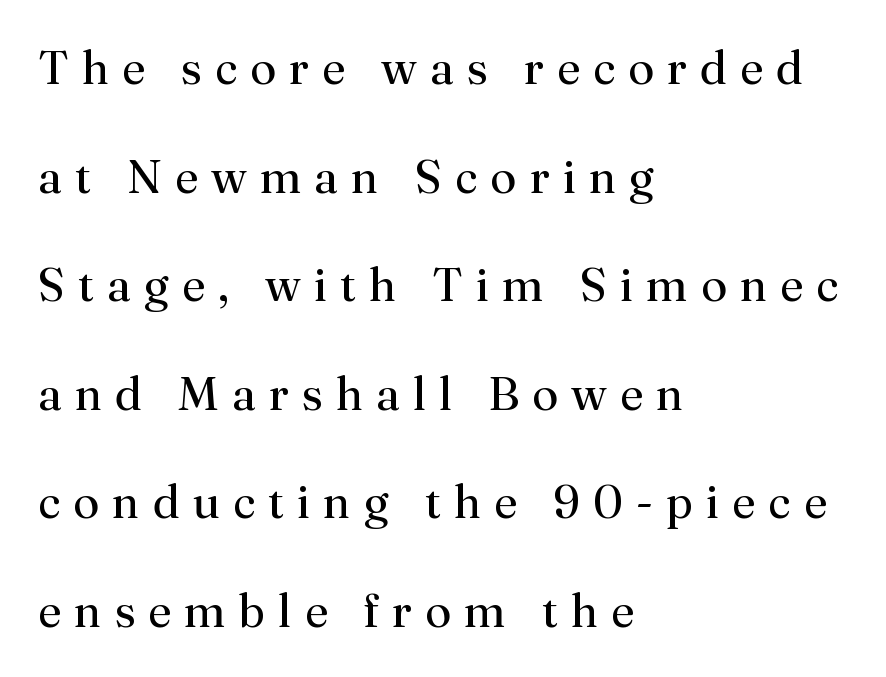
Q: Is the text bold? A: No.
Q: Is the text italic (slanted)? A: No, it is upright.
Q: Is the typeface a serif or a sans-serif typeface? A: Serif.
Q: Is the text underlined? A: No.
Q: How is the paragraph aligned? A: Left-aligned.
Q: Is the spacing between letters normal or unusually wide? A: Unusually wide.
Q: Is the spacing between lines tight, normal or loose? A: Loose.
Q: Width (condensed, normal, or wide)? A: Normal.
Q: Stroke contrast? A: Medium.
Q: x-height? A: Small.
Q: Monospaced? A: No.
